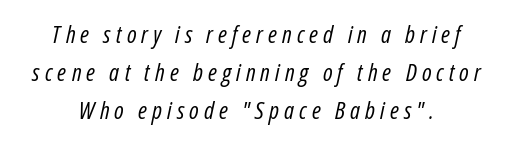
The image shows 24 px text type, italic (leaning right); set normal line spacing (1.58x), unusually wide letter spacing (+0.21 em), not underlined.
